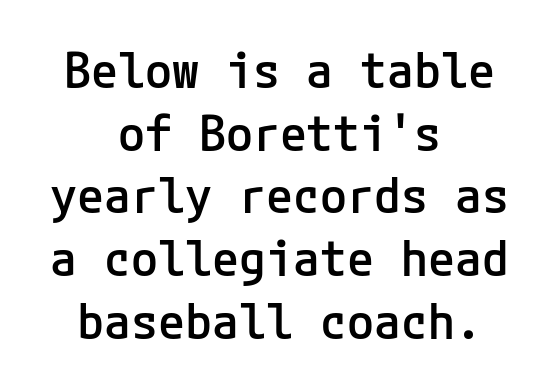
The type sits square on the baseline with zero lean. The paragraph has two soft edges and a firm central axis. The glyphs are unaccompanied by any horizontal stroke below them. Set as a demibold, roughly 600 on the weight scale. Regular leading.
